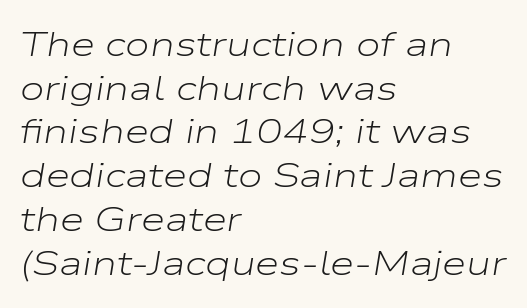
The image shows 35 px light, wide type, italic (leaning right); set left-aligned, normal line spacing (1.25x), normal letter spacing, not underlined; low stroke contrast and a medium x-height.
